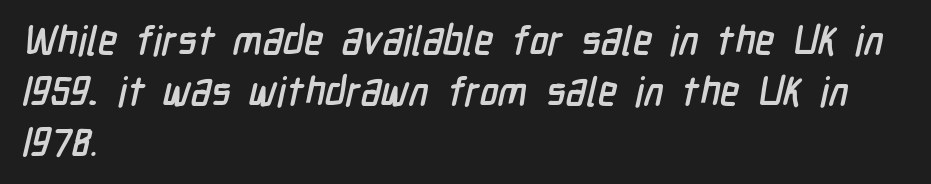
This block has exactly the height ordinary leading produces. Each word holds together tightly as a unit, with standard inter-letter gaps. Proportional: the letters do not fall into vertical columns. Left-aligned paragraph, ragged on the right.
